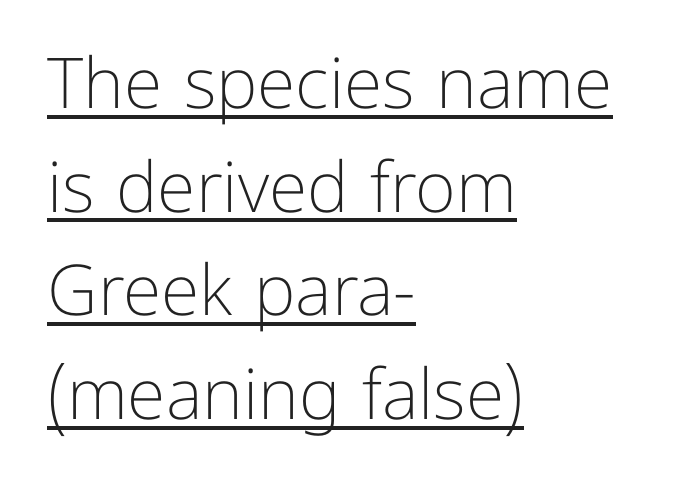
Q: Is the text bold? A: No.
Q: Is the text italic (slanted)? A: No, it is upright.
Q: Is the typeface a serif or a sans-serif typeface? A: Sans-serif.
Q: Is the text underlined? A: Yes.
Q: How is the paragraph aligned? A: Left-aligned.
Q: Is the spacing between letters normal or unusually wide? A: Normal.
Q: Is the spacing between lines tight, normal or loose? A: Normal.
Q: Width (condensed, normal, or wide)? A: Normal.
Q: Stroke contrast? A: Low.
Q: x-height? A: Medium.
Q: Monospaced? A: No.
